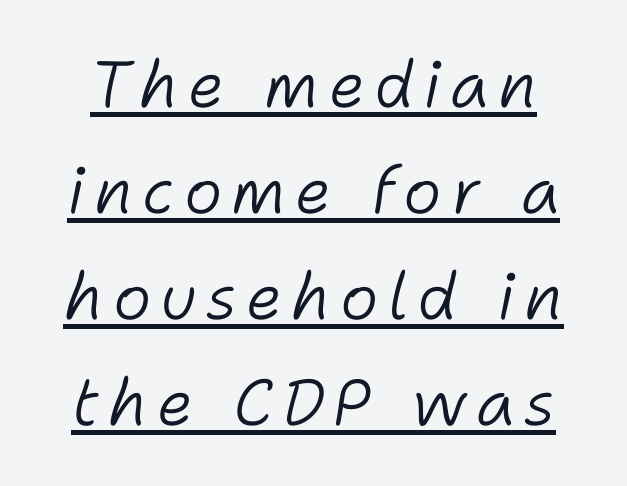
{"italic": "yes", "lean": "right", "slant_degrees": 11, "bold": "no", "weight": "light", "width": "normal", "stroke_contrast": "low", "x_height": "medium", "monospaced": "no", "underline": "yes", "line_spacing": "normal", "line_spacing_ratio": 1.63, "glyph_px": 65}
